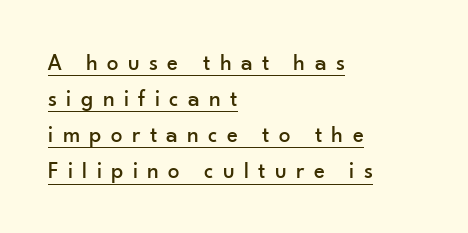
{"italic": "no", "underline": "yes", "align": "left", "line_spacing": "normal", "line_spacing_ratio": 1.57, "letter_spacing": "wide", "letter_spacing_em": 0.41, "glyph_px": 23}
